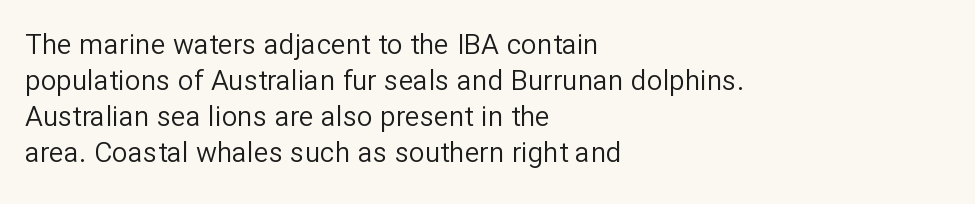
The image shows 28 px regular-weight sans-serif type, upright; set left-aligned, normal line spacing (1.29x), normal letter spacing, not underlined; low stroke contrast and a medium x-height.
